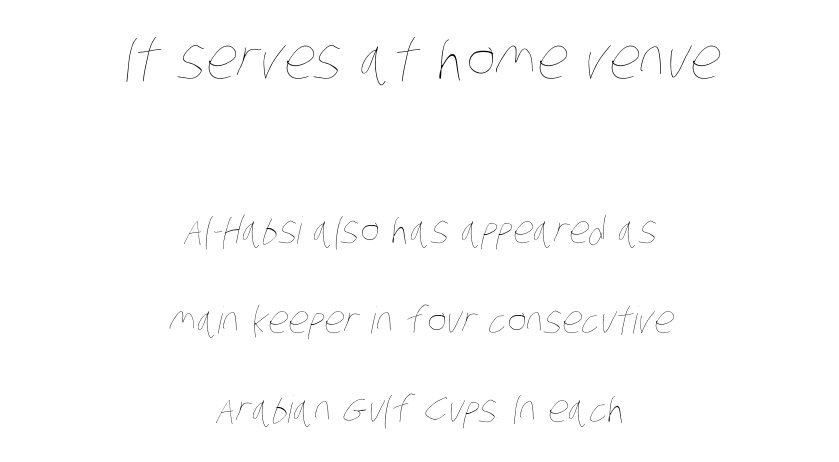
The cut favours lightness, reaching ordinary text weight at its darkest. Which margin do the lines hug? Neither — every line sits in the middle. The type is set solid horizontally, with unmodified tracking. The designer gave the opening block more size than the closing block. A typesetter would call this proportional, since set widths differ per character. Words float on clear page, feet unadorned.
